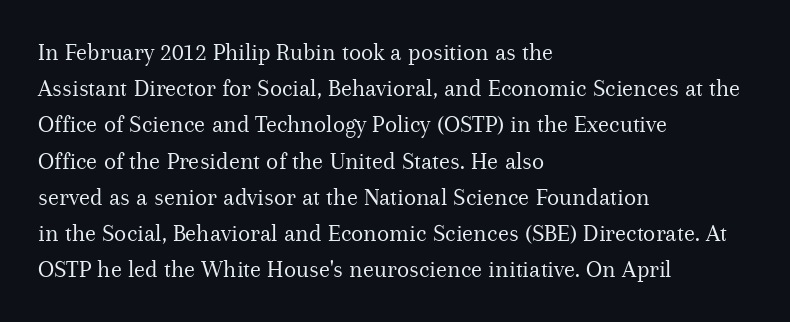
Q: Is the text bold? A: No.
Q: Is the text italic (slanted)? A: No, it is upright.
Q: Is the text underlined? A: No.
Q: How is the paragraph aligned? A: Left-aligned.
Q: Is the spacing between letters normal or unusually wide? A: Normal.
Q: Is the spacing between lines tight, normal or loose? A: Normal.
